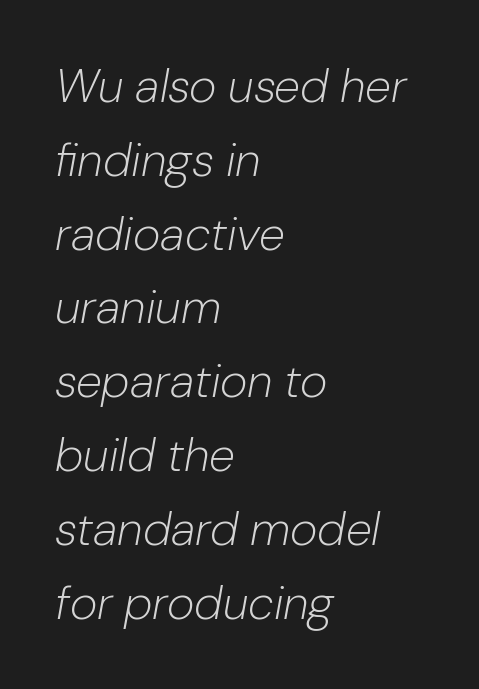
{"italic": "yes", "lean": "right", "slant_degrees": 10, "bold": "no", "weight": "light", "width": "normal", "stroke_contrast": "low", "x_height": "medium", "monospaced": "no", "underline": "no", "align": "left", "line_spacing": "normal", "line_spacing_ratio": 1.57, "letter_spacing": "normal", "letter_spacing_em": 0.0, "glyph_px": 47}
